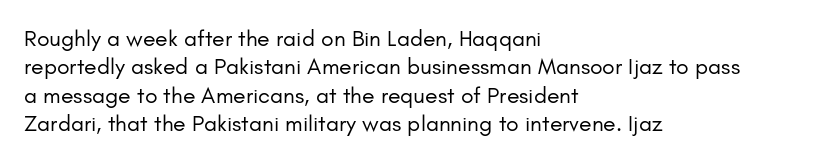
{"italic": "no", "bold": "no", "underline": "no", "align": "left", "line_spacing_ratio": 1.23, "letter_spacing": "normal", "letter_spacing_em": 0.0, "glyph_px": 23}
